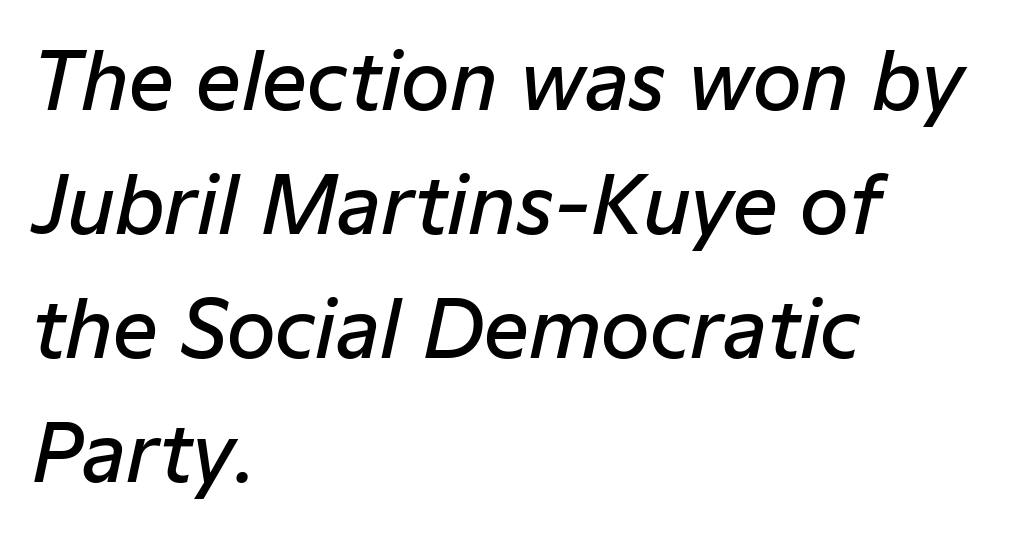
{"italic": "yes", "lean": "right", "slant_degrees": 12, "bold": "semi", "weight": "semibold", "width": "normal", "stroke_contrast": "low", "x_height": "medium", "monospaced": "no", "underline": "no", "align": "left", "line_spacing": "normal", "line_spacing_ratio": 1.57, "letter_spacing": "normal", "letter_spacing_em": 0.0, "glyph_px": 79}
